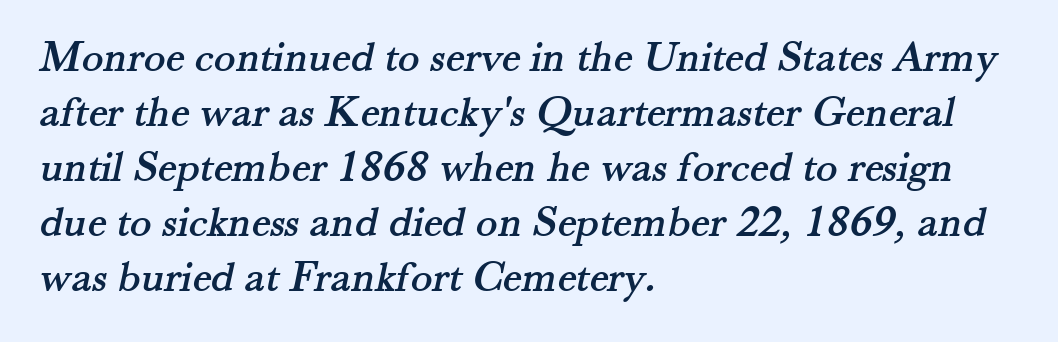
Q: Is the typeface a serif or a sans-serif typeface? A: Serif.
Q: Is the text underlined? A: No.
Q: How is the paragraph aligned? A: Left-aligned.
Q: Is the spacing between letters normal or unusually wide? A: Normal.
Q: Width (condensed, normal, or wide)? A: Normal.
Q: Stroke contrast? A: Medium.
Q: x-height? A: Small.
Q: Monospaced? A: No.
